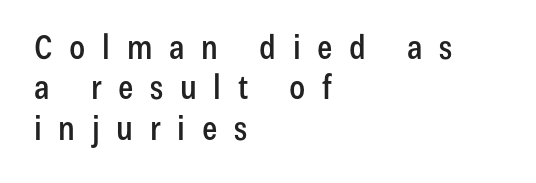
Spacing between characters has been opened up far beyond the box default. What kind of face is this? One without serifs — a sans. The passage shown is typed in a proportional face where columns would drift. The area under the type is left untouched. The type sits square on the baseline with zero lean.
